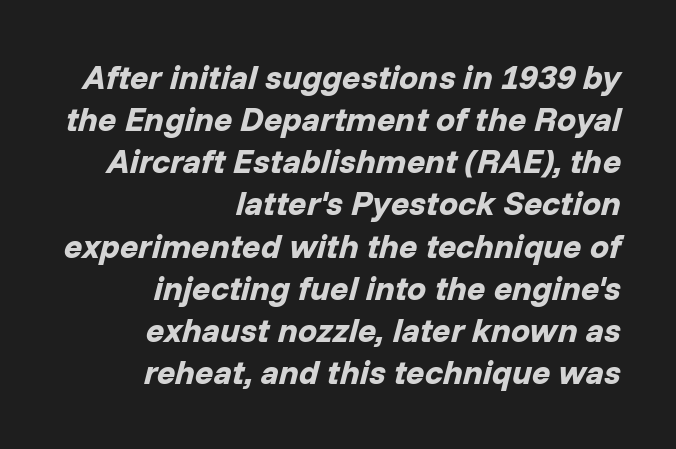
Underlining? Definitely not there. Thick stems and heavy bowls — unmistakably bold. Students, note that the glyphs here touch the page at normal intervals. Slanted lettering throughout. You could not count columns in this text — the font is proportionally spaced. Layout note: lines flush right.
